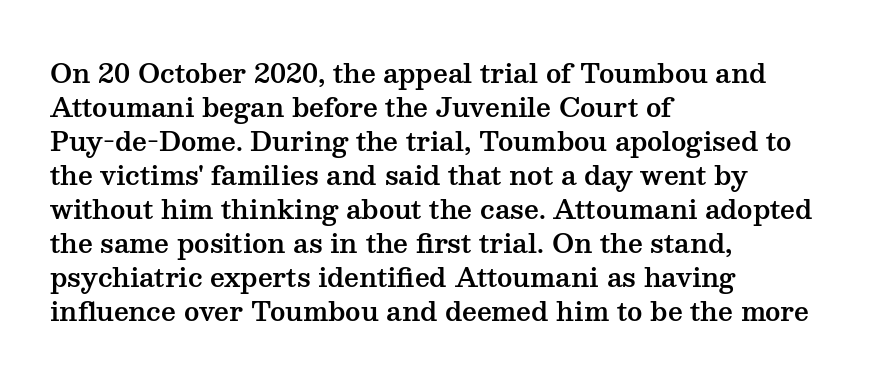
{"italic": "no", "underline": "no", "align": "left", "line_spacing": "normal", "line_spacing_ratio": 1.31, "letter_spacing": "normal", "letter_spacing_em": 0.0, "glyph_px": 26}
